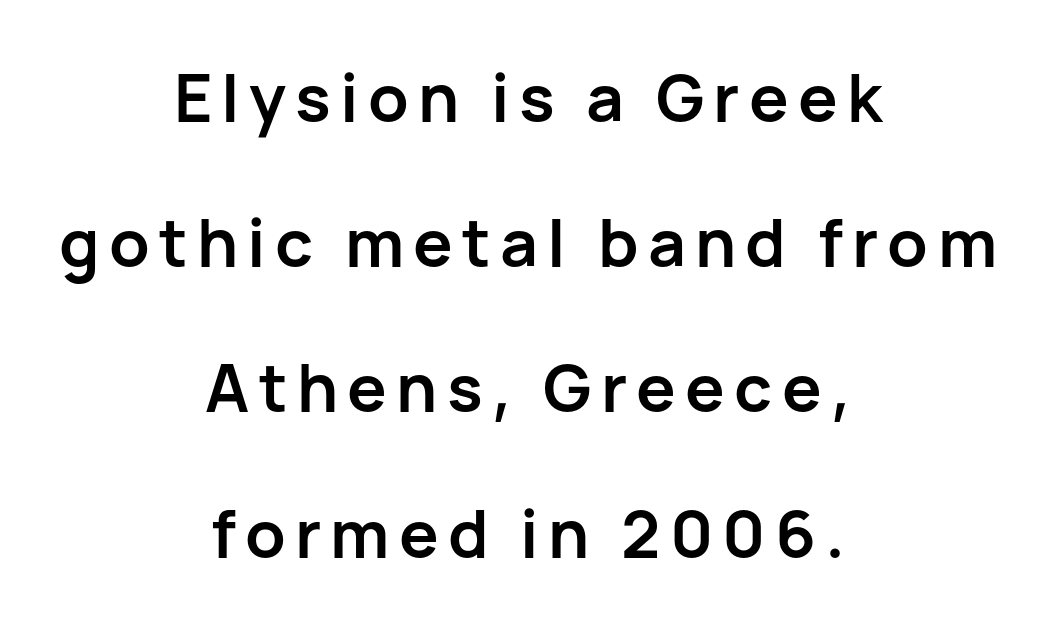
Q: Is the text bold? A: Yes.
Q: Is the text italic (slanted)? A: No, it is upright.
Q: Is the typeface a serif or a sans-serif typeface? A: Sans-serif.
Q: Is the text underlined? A: No.
Q: How is the paragraph aligned? A: Centered.
Q: Is the spacing between lines tight, normal or loose? A: Loose.
Q: Width (condensed, normal, or wide)? A: Normal.
Q: Stroke contrast? A: Low.
Q: x-height? A: Medium.
Q: Monospaced? A: No.
